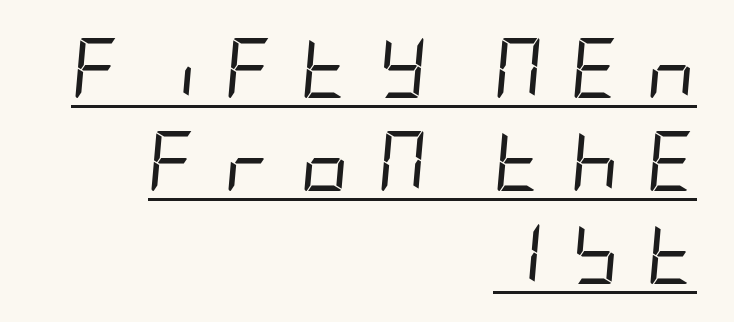
Q: Is the text bold? A: No.
Q: Is the text italic (slanted)? A: Yes, it leans right by about 5 degrees.
Q: Is the text underlined? A: Yes.
Q: How is the paragraph aligned? A: Right-aligned.
Q: Is the spacing between letters normal or unusually wide? A: Unusually wide.
Q: Is the spacing between lines tight, normal or loose? A: Normal.
Q: Width (condensed, normal, or wide)? A: Condensed.
Q: Stroke contrast? A: Low.
Q: x-height? A: Large.
